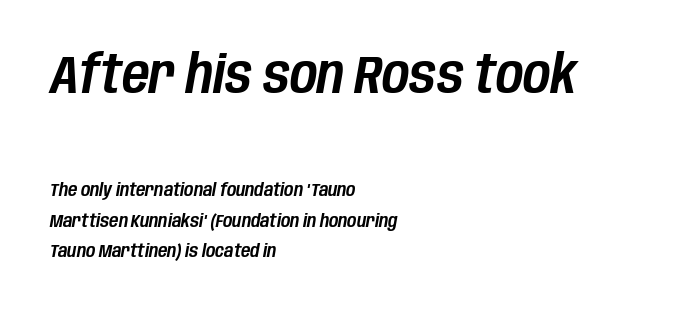
One glance says typical: line gaps are just what's usual. Typesetter's note — upper block bumped up in size, lower block left smaller. How are the letters spaced? Ordinarily, with no added tracking. This sample has the flowing, uneven cadence of proportional lettering. Typeset ragged right — the left edge is the straight one. The baseline area is clear.
